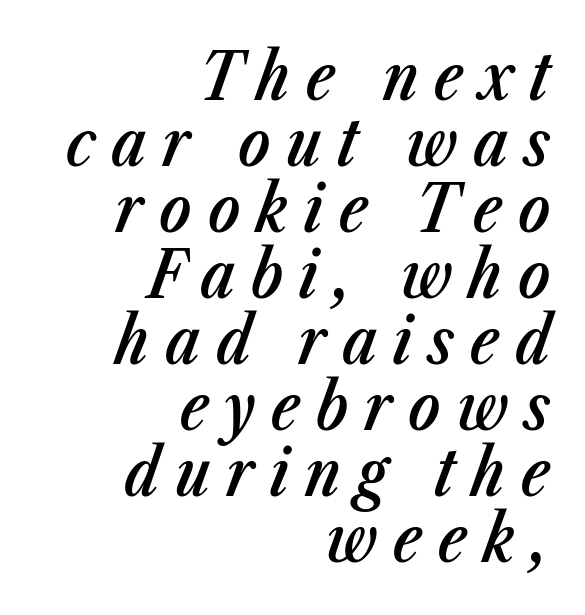
Someone cranked the tracking dial way up on this one. You can tell it's italic because the verticals aren't actually vertical. Any mark beneath the type? The region is blank. These words are printed semibold, heavier than regular yet not bold. The face used here is proportionally spaced, like ordinary book or web type. Vertically, the passage feels compressed, each row crowding the next.
